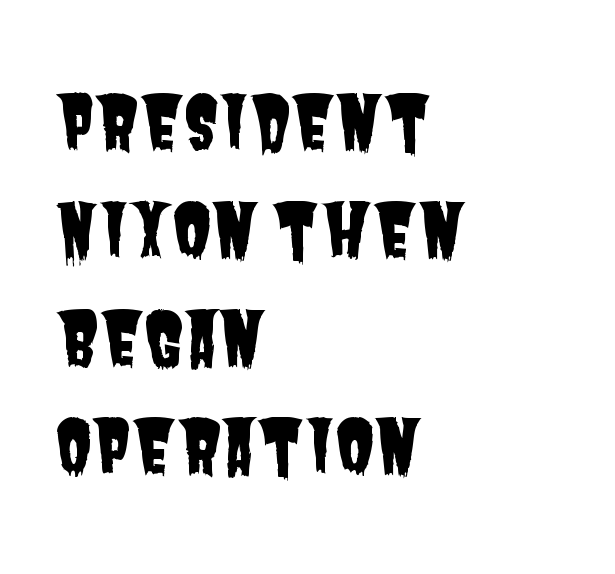
Q: Is the typeface a serif or a sans-serif typeface? A: Sans-serif.
Q: Is the text underlined? A: No.
Q: How is the paragraph aligned? A: Left-aligned.
Q: Is the spacing between letters normal or unusually wide? A: Normal.
Q: Is the spacing between lines tight, normal or loose? A: Normal.
Q: Width (condensed, normal, or wide)? A: Condensed.
Q: Stroke contrast? A: Low.
Q: x-height? A: Large.
Q: Monospaced? A: No.
